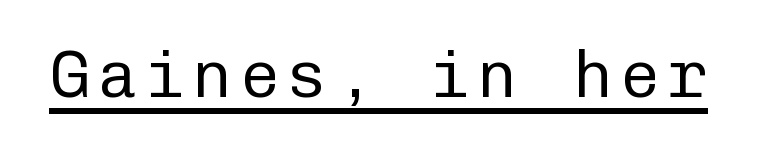
Q: Is the text bold? A: No.
Q: Is the text italic (slanted)? A: No, it is upright.
Q: Is the typeface a serif or a sans-serif typeface? A: Sans-serif.
Q: Is the text underlined? A: Yes.
Q: Width (condensed, normal, or wide)? A: Normal.
Q: Stroke contrast? A: Low.
Q: x-height? A: Medium.
Q: Monospaced? A: Yes.
